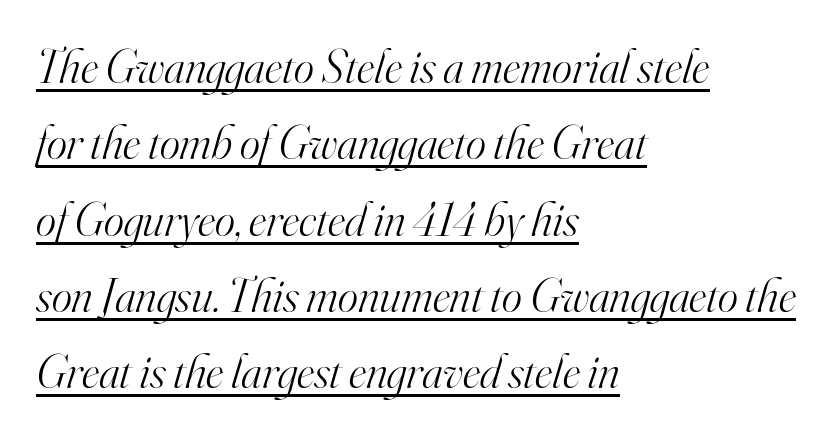
{"serif": "yes", "italic": "yes", "lean": "right", "slant_degrees": 16, "bold": "no", "weight": "light", "width": "normal", "stroke_contrast": "high", "x_height": "small", "monospaced": "no", "underline": "yes", "align": "left", "line_spacing": "normal", "line_spacing_ratio": 1.59, "letter_spacing": "normal", "letter_spacing_em": 0.0, "glyph_px": 48}
